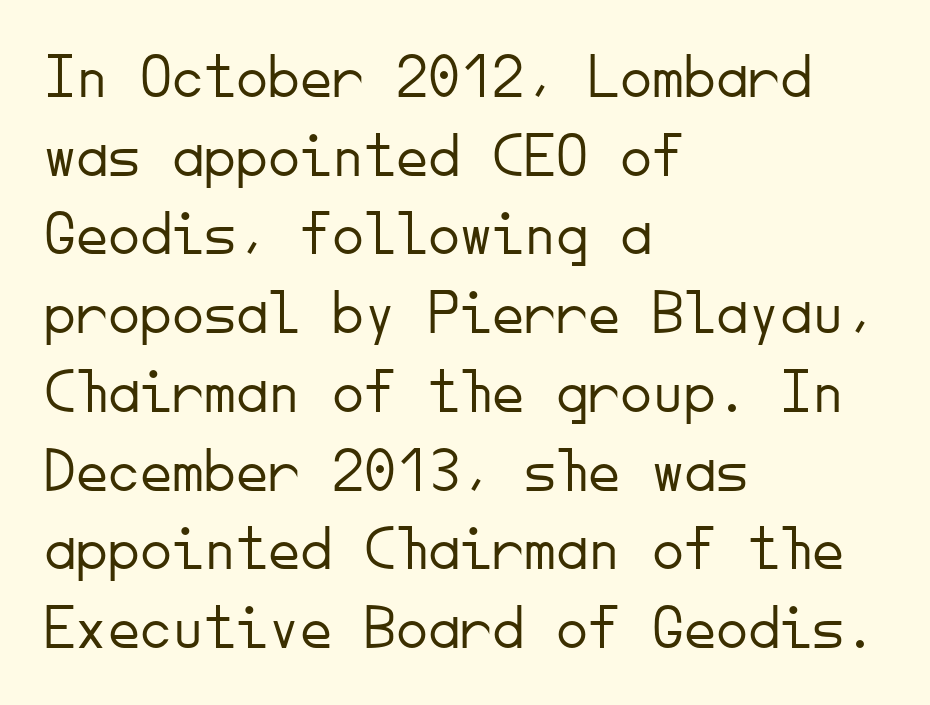
This is not heavy type; no bold has been used. This rendering features lettering with no underline. The designer went with a sans here, leaving each stem footless. The passage shown is typed in a monospace face where columns stay perfectly aligned. All the whitespace from short lines collects on the right.
